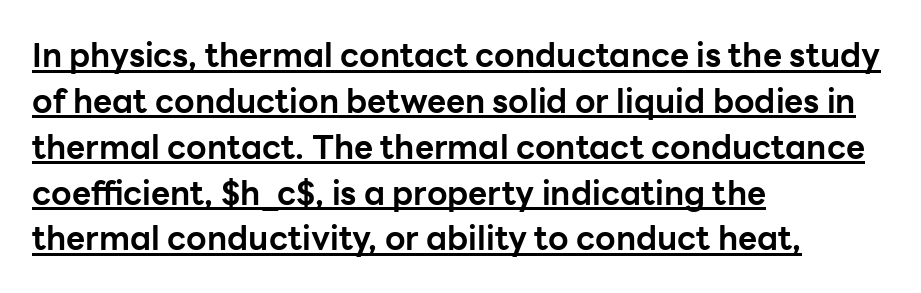
Q: Is the text bold? A: Yes.
Q: Is the text italic (slanted)? A: No, it is upright.
Q: Is the typeface a serif or a sans-serif typeface? A: Sans-serif.
Q: Is the text underlined? A: Yes.
Q: How is the paragraph aligned? A: Left-aligned.
Q: Is the spacing between letters normal or unusually wide? A: Normal.
Q: Is the spacing between lines tight, normal or loose? A: Normal.
Q: Width (condensed, normal, or wide)? A: Normal.
Q: Stroke contrast? A: Low.
Q: x-height? A: Medium.
Q: Monospaced? A: No.
